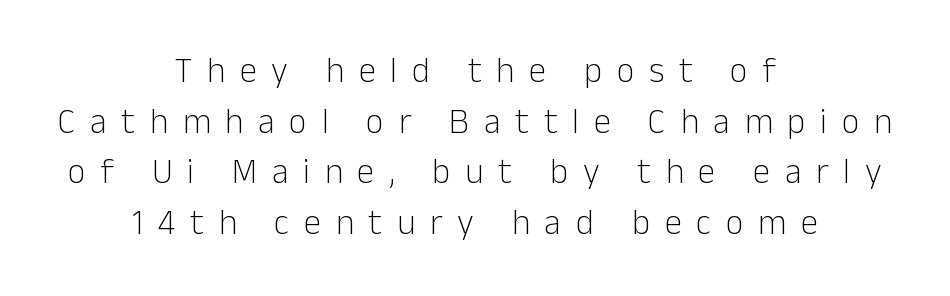
Q: Is the text bold? A: No.
Q: Is the text italic (slanted)? A: No, it is upright.
Q: Is the typeface a serif or a sans-serif typeface? A: Sans-serif.
Q: Is the text underlined? A: No.
Q: How is the paragraph aligned? A: Centered.
Q: Is the spacing between letters normal or unusually wide? A: Unusually wide.
Q: Is the spacing between lines tight, normal or loose? A: Normal.
Q: Width (condensed, normal, or wide)? A: Normal.
Q: Stroke contrast? A: Low.
Q: x-height? A: Medium.
Q: Monospaced? A: No.
